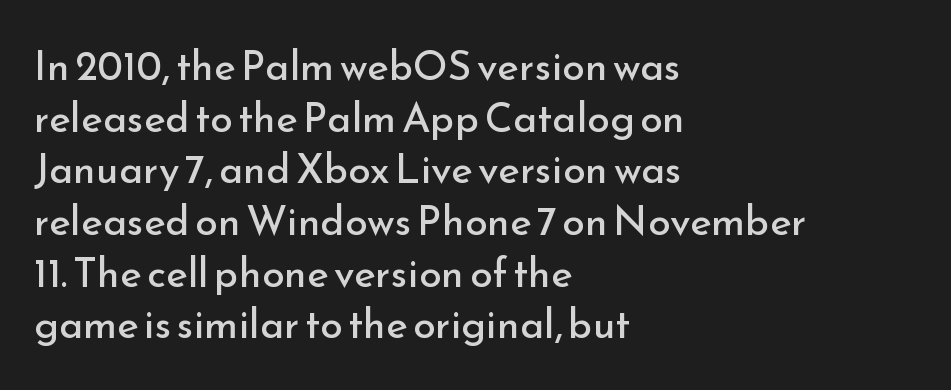
{"serif": "no", "italic": "no", "bold": "no", "weight": "regular", "width": "normal", "stroke_contrast": "low", "x_height": "small", "monospaced": "no", "underline": "no", "align": "left", "line_spacing": "normal", "line_spacing_ratio": 1.26, "letter_spacing": "normal", "letter_spacing_em": 0.0, "glyph_px": 41}
